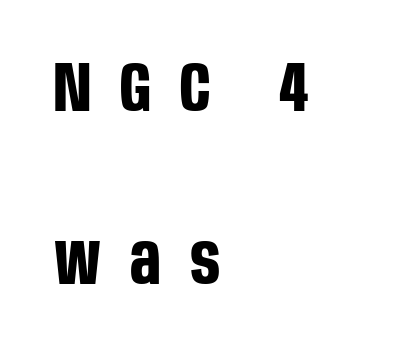
Horizontal bands of white between lines are thick stripes. Typographically, this falls in the sans-serif category. I'd describe the lettering as bold — thick and assertive. Each line starts at the same left margin while the right side varies. The line texture is sparse and dotted thanks to wide tracking. These lines were composed using upright roman letters.
